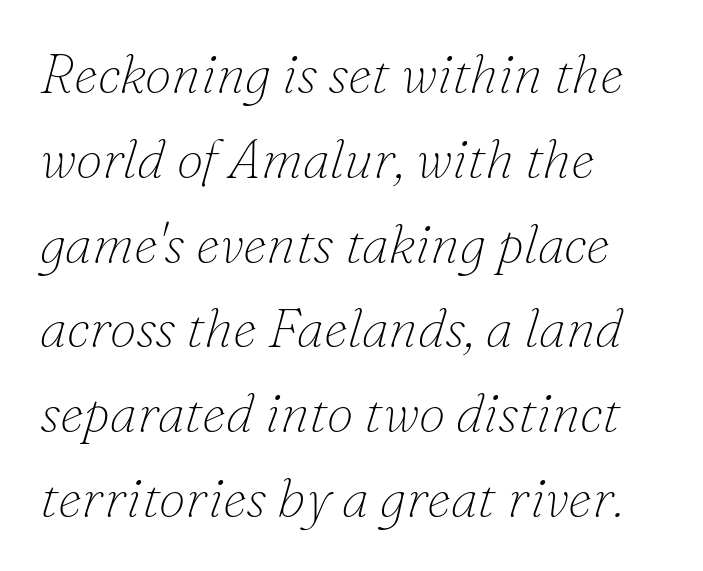
Q: Is the text bold? A: No.
Q: Is the text italic (slanted)? A: Yes, it leans right by about 16 degrees.
Q: Is the typeface a serif or a sans-serif typeface? A: Serif.
Q: Is the text underlined? A: No.
Q: How is the paragraph aligned? A: Left-aligned.
Q: Is the spacing between letters normal or unusually wide? A: Normal.
Q: Is the spacing between lines tight, normal or loose? A: Normal.
Q: Width (condensed, normal, or wide)? A: Normal.
Q: Stroke contrast? A: Low.
Q: x-height? A: Small.
Q: Monospaced? A: No.
